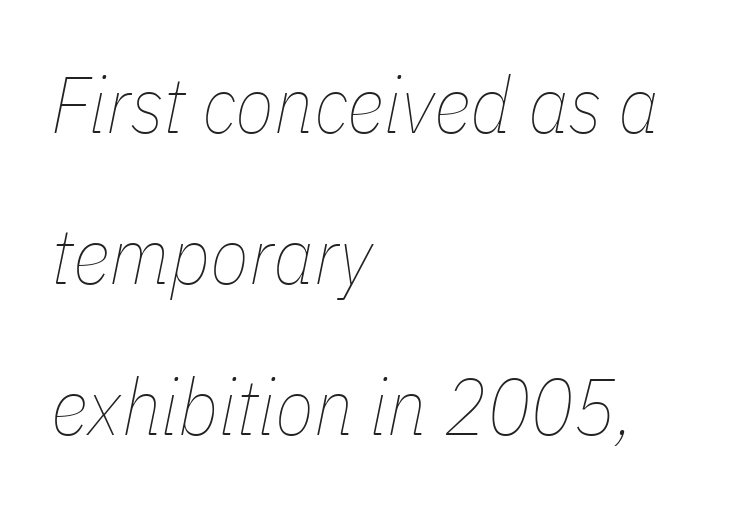
Q: Is the text bold? A: No.
Q: Is the text italic (slanted)? A: Yes, it leans right by about 11 degrees.
Q: Is the text underlined? A: No.
Q: How is the paragraph aligned? A: Left-aligned.
Q: Is the spacing between letters normal or unusually wide? A: Normal.
Q: Width (condensed, normal, or wide)? A: Condensed.
Q: Stroke contrast? A: Low.
Q: x-height? A: Medium.
Q: Monospaced? A: No.
